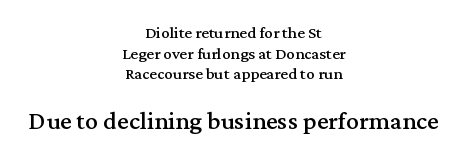
Q: Is the text italic (slanted)? A: No, it is upright.
Q: Is the text underlined? A: No.
Q: How is the paragraph aligned? A: Centered.
Q: Is the spacing between letters normal or unusually wide? A: Normal.
Q: Which block of text is set in a larger size, the first (top) or the second (bottom)? A: The second (bottom) one.
